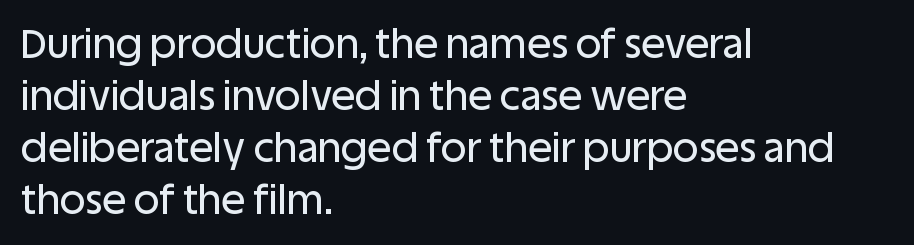
What stands out about the letter spacing? Nothing — it is the standard amount. Proportional: the letters do not fall into vertical columns. Letters rest on an invisible, unmarked baseline. These lines stack with their left ends in a neat column. No italicization has been applied; the sample stays upright. Note: no serifs on the glyphs.
